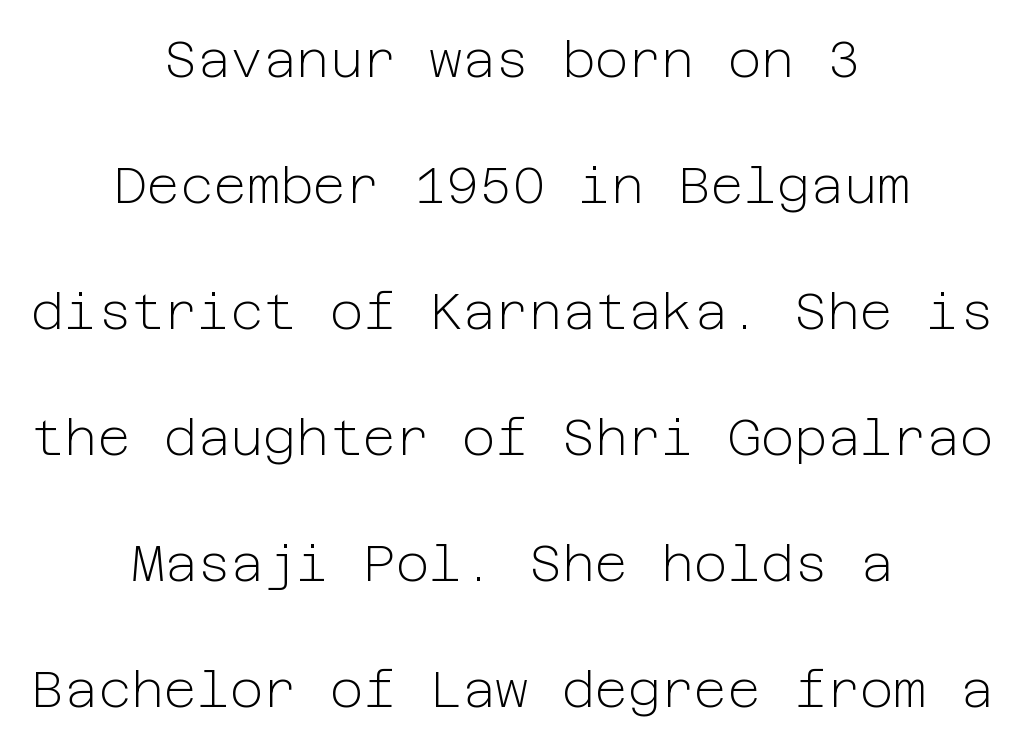
The image shows 51 px light sans-serif type, upright; set centered, loose line spacing (2.47x), normal letter spacing, not underlined; low stroke contrast and a medium x-height.
